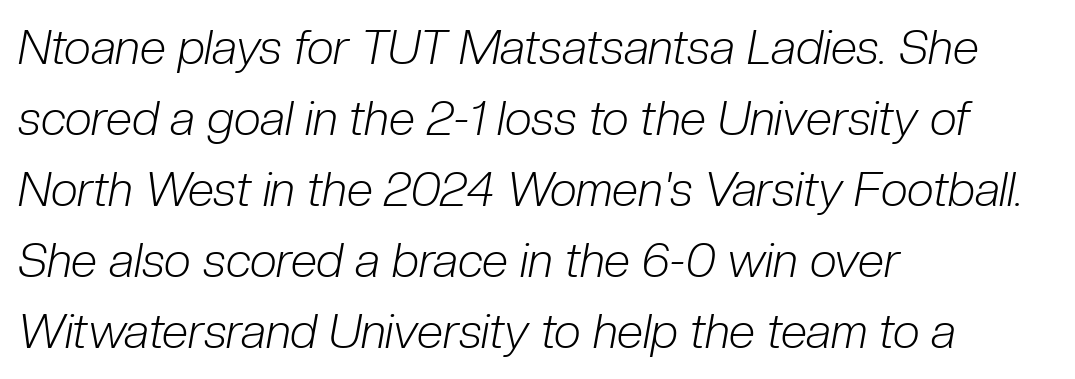
{"italic": "yes", "lean": "right", "slant_degrees": 10, "bold": "no", "weight": "light", "width": "condensed", "stroke_contrast": "low", "x_height": "medium", "monospaced": "no", "underline": "no", "align": "left", "line_spacing": "normal", "line_spacing_ratio": 1.48, "letter_spacing": "normal", "letter_spacing_em": 0.0, "glyph_px": 48}
